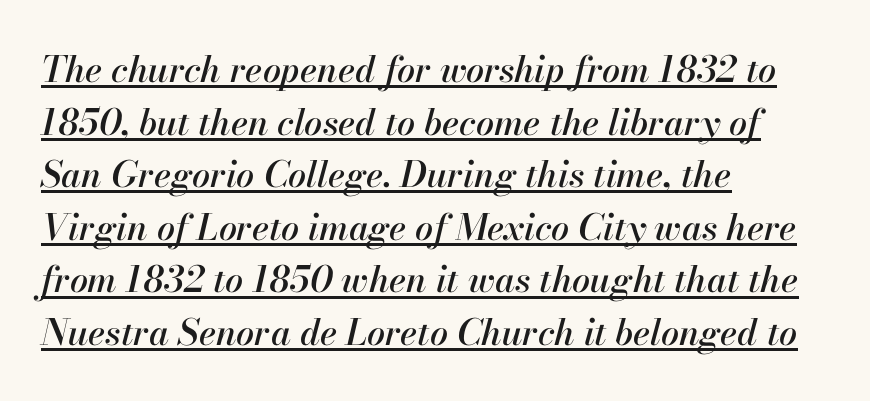
{"italic": "yes", "lean": "right", "slant_degrees": 13, "width": "normal", "stroke_contrast": "high", "x_height": "small", "monospaced": "no", "underline": "yes", "align": "left", "line_spacing": "normal", "line_spacing_ratio": 1.46, "letter_spacing": "normal", "letter_spacing_em": 0.0, "glyph_px": 36}
